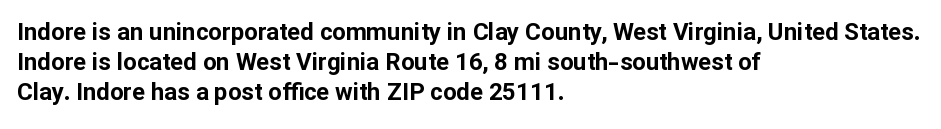
The image shows 24 px bold type, upright; set left-aligned, normal line spacing (1.25x), normal letter spacing, not underlined.
